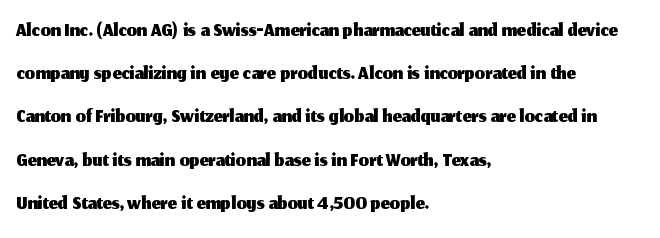
Q: Is the text italic (slanted)? A: No, it is upright.
Q: Is the typeface a serif or a sans-serif typeface? A: Sans-serif.
Q: Is the text underlined? A: No.
Q: How is the paragraph aligned? A: Left-aligned.
Q: Is the spacing between letters normal or unusually wide? A: Normal.
Q: Is the spacing between lines tight, normal or loose? A: Normal.
Q: Width (condensed, normal, or wide)? A: Normal.
Q: Stroke contrast? A: Medium.
Q: x-height? A: Medium.
Q: Monospaced? A: No.
